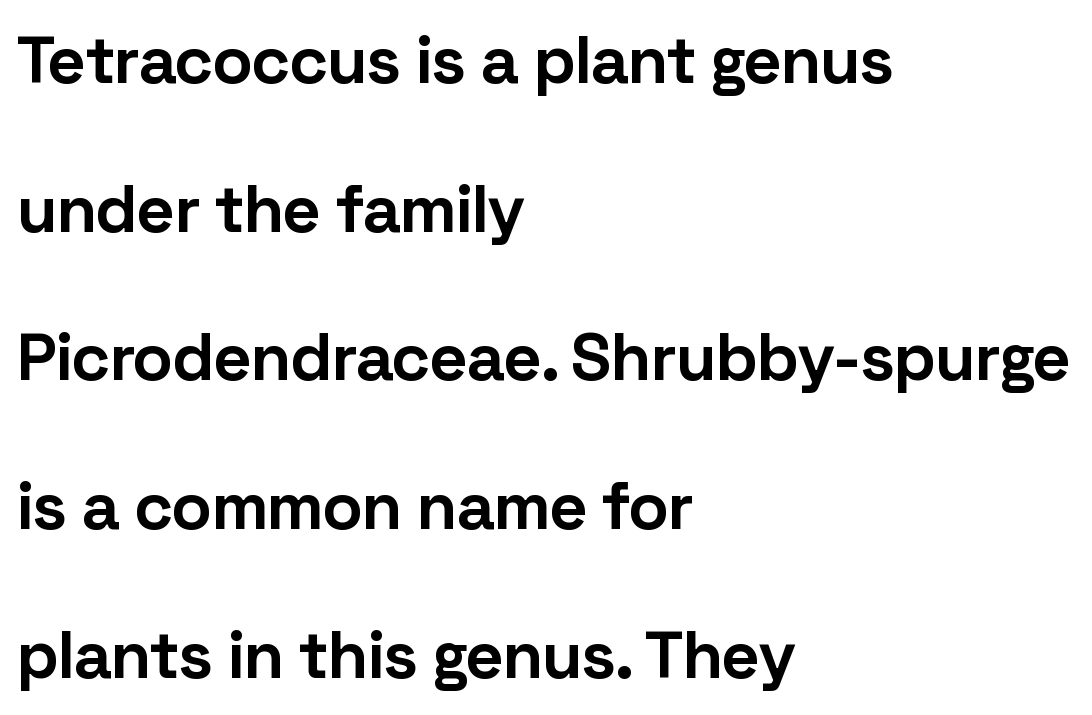
Q: Is the text bold? A: Yes.
Q: Is the text italic (slanted)? A: No, it is upright.
Q: Is the typeface a serif or a sans-serif typeface? A: Sans-serif.
Q: Is the text underlined? A: No.
Q: How is the paragraph aligned? A: Left-aligned.
Q: Is the spacing between letters normal or unusually wide? A: Normal.
Q: Is the spacing between lines tight, normal or loose? A: Loose.
Q: Width (condensed, normal, or wide)? A: Normal.
Q: Stroke contrast? A: Low.
Q: x-height? A: Medium.
Q: Monospaced? A: No.
